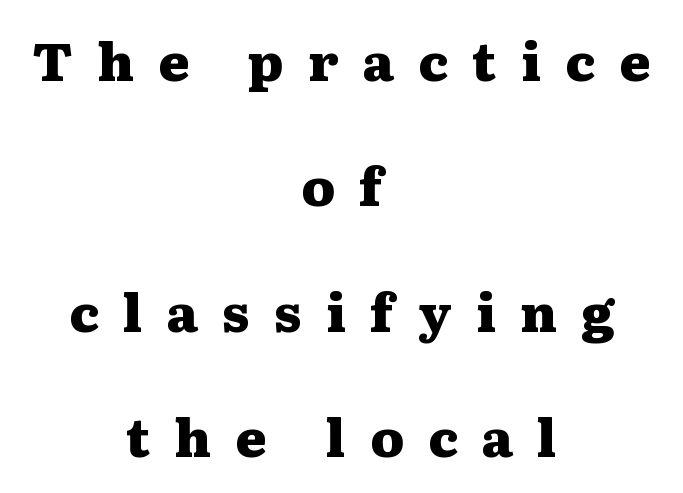
{"serif": "yes", "italic": "no", "bold": "yes", "weight": "heavy", "width": "wide", "stroke_contrast": "medium", "x_height": "medium", "monospaced": "no", "underline": "no", "align": "center", "line_spacing": "loose", "line_spacing_ratio": 2.41, "letter_spacing": "wide", "letter_spacing_em": 0.47, "glyph_px": 52}
